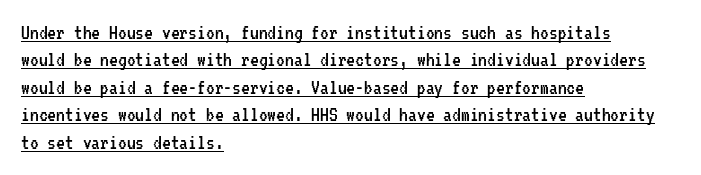
Q: Is the text bold? A: No.
Q: Is the text italic (slanted)? A: No, it is upright.
Q: Is the text underlined? A: Yes.
Q: How is the paragraph aligned? A: Left-aligned.
Q: Is the spacing between letters normal or unusually wide? A: Normal.
Q: Is the spacing between lines tight, normal or loose? A: Normal.
